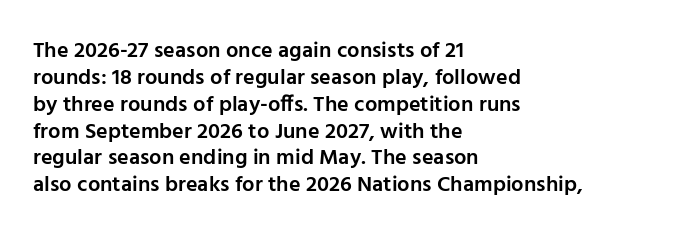
The image shows 22 px text type, upright; set left-aligned, line spacing 1.22x, normal letter spacing, not underlined.
